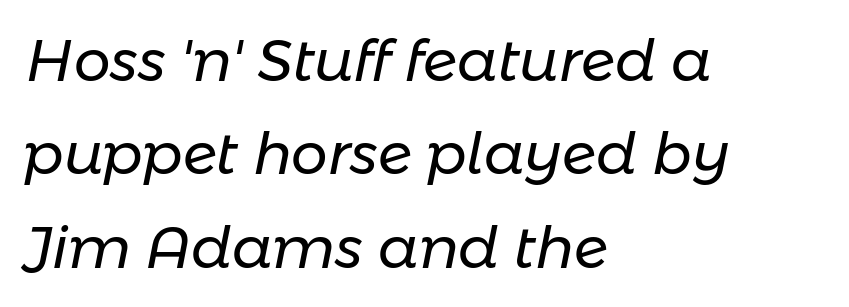
Q: Is the text bold? A: No.
Q: Is the text italic (slanted)? A: Yes, it leans right by about 11 degrees.
Q: Is the text underlined? A: No.
Q: How is the paragraph aligned? A: Left-aligned.
Q: Is the spacing between letters normal or unusually wide? A: Normal.
Q: Is the spacing between lines tight, normal or loose? A: Normal.
Q: Width (condensed, normal, or wide)? A: Normal.
Q: Stroke contrast? A: Low.
Q: x-height? A: Medium.
Q: Monospaced? A: No.
